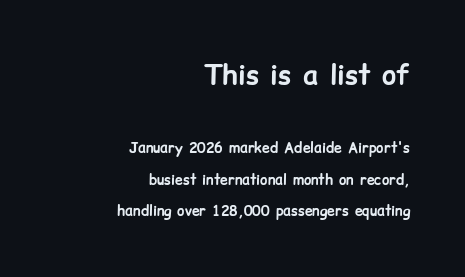
Q: Is the text bold? A: Yes.
Q: Is the text italic (slanted)? A: No, it is upright.
Q: Is the text underlined? A: No.
Q: How is the paragraph aligned? A: Right-aligned.
Q: Is the spacing between letters normal or unusually wide? A: Normal.
Q: Is the spacing between lines tight, normal or loose? A: Loose.
Q: Which block of text is set in a larger size, the first (top) or the second (bottom)? A: The first (top) one.
